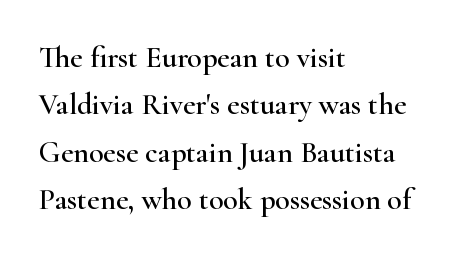
The lettering holds an erect, upright posture throughout. Normally led — the rows are evenly, conventionally spaced. Note the varied advance widths — an 'i' is clearly narrower than an 'm'. Visually the block forms a straight wall on the left and a jagged coastline on the right. Check under the words: just untouched page. This sample uses plain, unmodified letter spacing.
